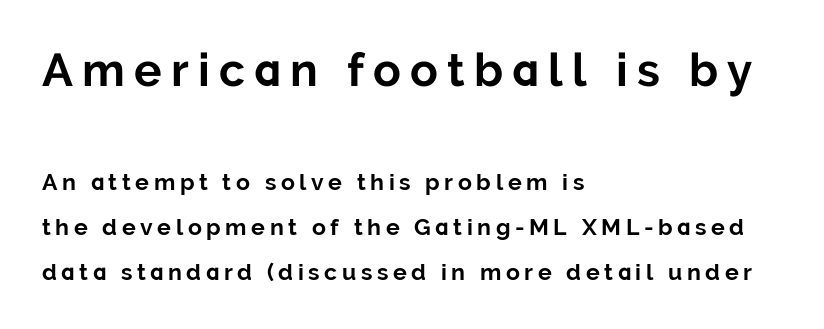
Q: Is the text bold? A: Yes.
Q: Is the text italic (slanted)? A: No, it is upright.
Q: Is the typeface a serif or a sans-serif typeface? A: Sans-serif.
Q: Is the text underlined? A: No.
Q: How is the paragraph aligned? A: Left-aligned.
Q: Is the spacing between letters normal or unusually wide? A: Unusually wide.
Q: Is the spacing between lines tight, normal or loose? A: Loose.
Q: Which block of text is set in a larger size, the first (top) or the second (bottom)? A: The first (top) one.
Q: Width (condensed, normal, or wide)? A: Normal.
Q: Stroke contrast? A: Low.
Q: x-height? A: Medium.
Q: Monospaced? A: No.
